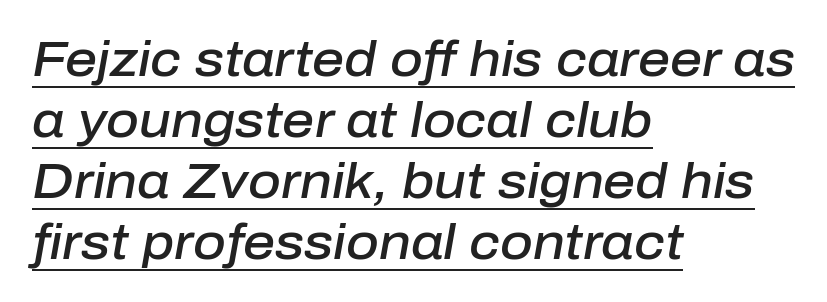
{"italic": "yes", "lean": "right", "slant_degrees": 10, "bold": "semi", "weight": "semibold", "width": "normal", "stroke_contrast": "low", "x_height": "medium", "monospaced": "no", "underline": "yes", "align": "left", "line_spacing_ratio": 1.22, "letter_spacing": "normal", "letter_spacing_em": 0.0, "glyph_px": 50}
